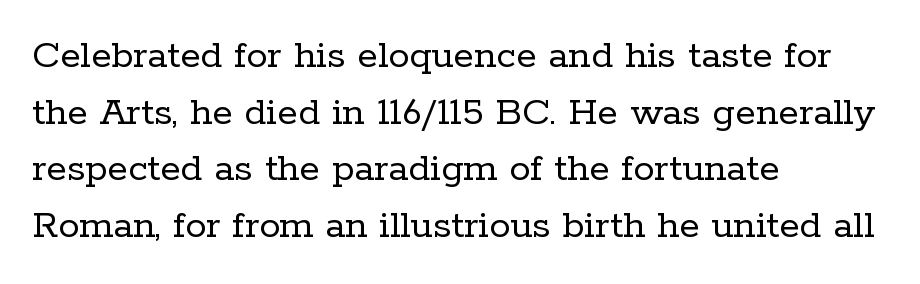
{"serif": "yes", "italic": "no", "bold": "no", "weight": "regular", "width": "normal", "stroke_contrast": "low", "x_height": "medium", "monospaced": "no", "underline": "no", "align": "left", "line_spacing": "normal", "line_spacing_ratio": 1.35, "letter_spacing": "normal", "letter_spacing_em": 0.0, "glyph_px": 42}
